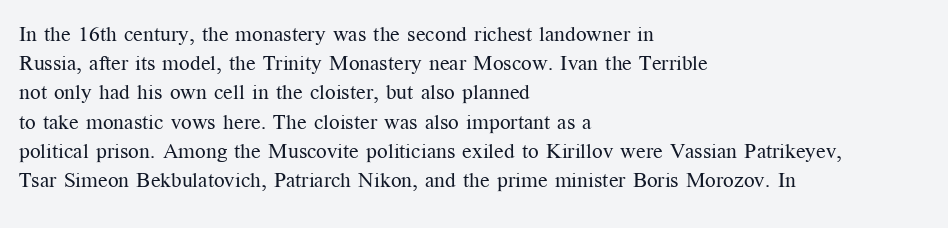
The image shows 21 px text type, upright; set left-aligned, normal line spacing (1.39x), normal letter spacing, not underlined.
